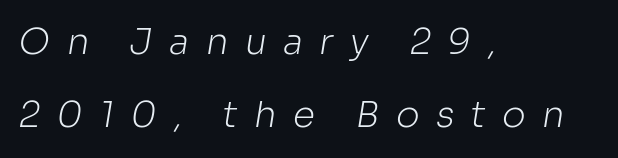
Q: Is the text bold? A: No.
Q: Is the typeface a serif or a sans-serif typeface? A: Sans-serif.
Q: Is the text underlined? A: No.
Q: How is the paragraph aligned? A: Left-aligned.
Q: Is the spacing between letters normal or unusually wide? A: Unusually wide.
Q: Is the spacing between lines tight, normal or loose? A: Loose.
Q: Width (condensed, normal, or wide)? A: Normal.
Q: Stroke contrast? A: Low.
Q: x-height? A: Medium.
Q: Monospaced? A: No.
